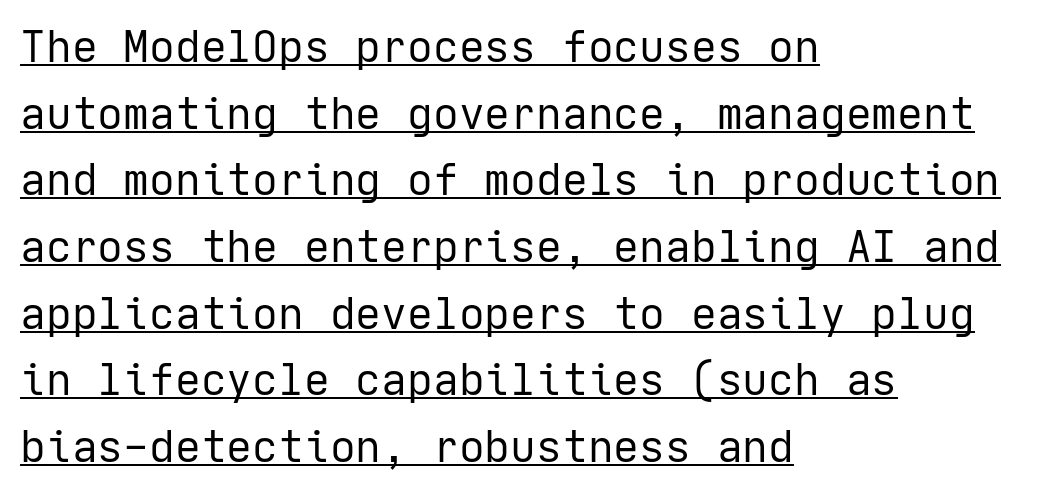
The image shows 43 px regular-weight sans-serif type, upright; set left-aligned, normal line spacing (1.55x), normal letter spacing, underlined; low stroke contrast and a medium x-height.
